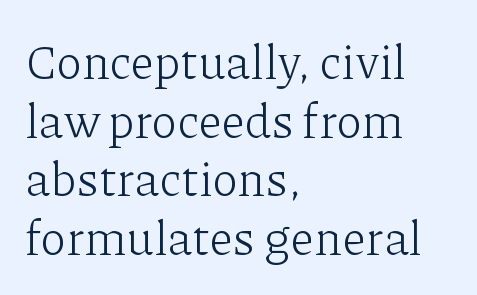
{"serif": "yes", "italic": "no", "bold": "no", "weight": "light", "width": "normal", "stroke_contrast": "low", "x_height": "medium", "monospaced": "no", "underline": "no", "align": "left", "line_spacing_ratio": 1.22, "letter_spacing": "normal", "letter_spacing_em": 0.0, "glyph_px": 48}
